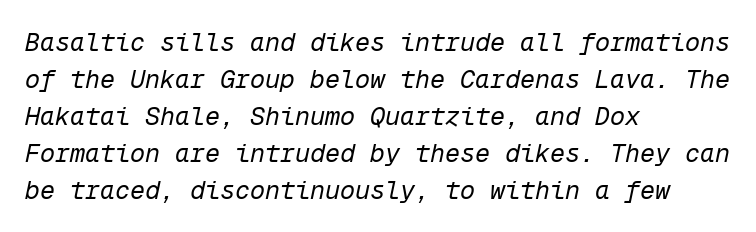
No letter is thick-stroked: the sample isn't bold. Typeset ragged right — the left edge is the straight one. Decoration check: the copy has no underline. Emphasis-style slanted type is in use. The tracking reads as untouched default to a designer's eye. A typesetter would call this leading conventional body-copy spacing.
